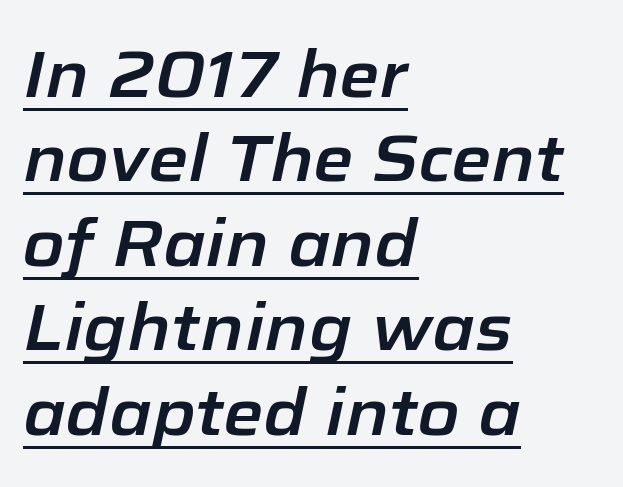
The image shows 65 px text type, italic (leaning right); set left-aligned, normal line spacing (1.3x), normal letter spacing, underlined; low stroke contrast and a medium x-height.
